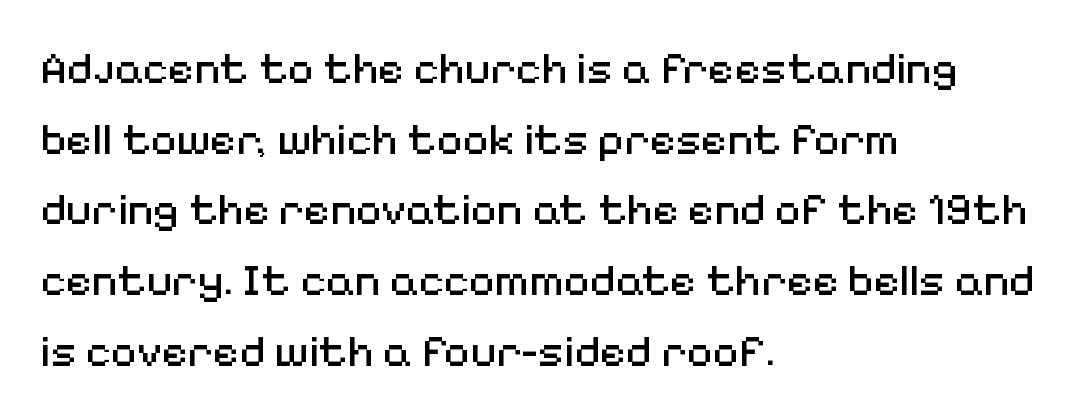
The image shows 45 px regular-weight sans-serif type, upright; set left-aligned, normal line spacing (1.57x), normal letter spacing, not underlined; medium stroke contrast and a medium x-height.
